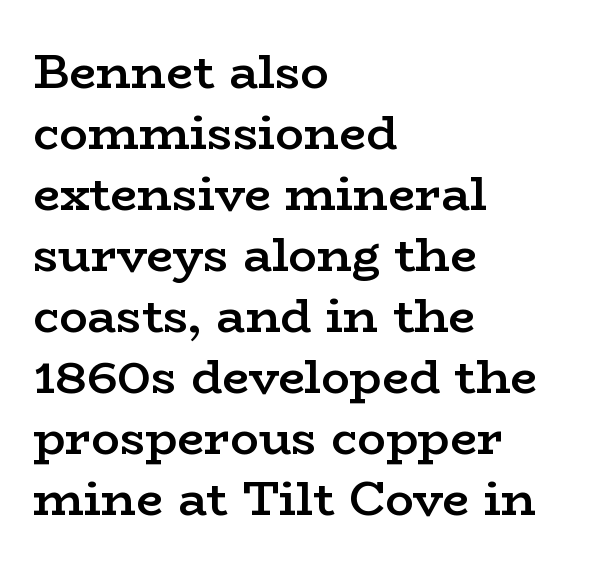
Q: Is the text bold? A: Semi-bold.
Q: Is the text italic (slanted)? A: No, it is upright.
Q: Is the typeface a serif or a sans-serif typeface? A: Serif.
Q: Is the text underlined? A: No.
Q: How is the paragraph aligned? A: Left-aligned.
Q: Is the spacing between letters normal or unusually wide? A: Normal.
Q: Is the spacing between lines tight, normal or loose? A: Normal.
Q: Width (condensed, normal, or wide)? A: Wide.
Q: Stroke contrast? A: Low.
Q: x-height? A: Medium.
Q: Monospaced? A: No.
